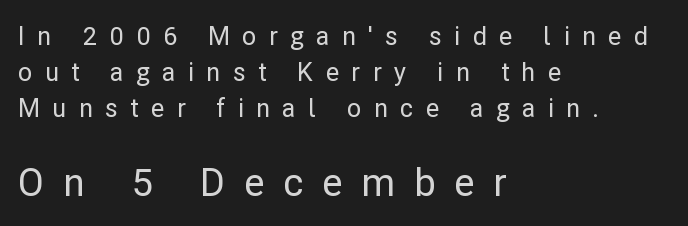
Q: Is the text italic (slanted)? A: No, it is upright.
Q: Is the typeface a serif or a sans-serif typeface? A: Sans-serif.
Q: Is the text underlined? A: No.
Q: How is the paragraph aligned? A: Left-aligned.
Q: Is the spacing between letters normal or unusually wide? A: Unusually wide.
Q: Is the spacing between lines tight, normal or loose? A: Normal.
Q: Which block of text is set in a larger size, the first (top) or the second (bottom)? A: The second (bottom) one.
Q: Width (condensed, normal, or wide)? A: Normal.
Q: Stroke contrast? A: Low.
Q: x-height? A: Medium.
Q: Monospaced? A: No.
